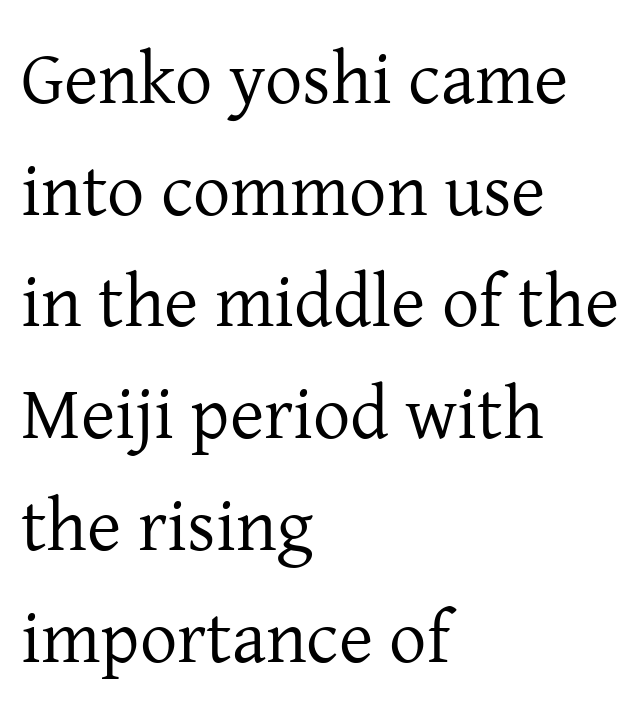
Q: Is the text bold? A: No.
Q: Is the text italic (slanted)? A: No, it is upright.
Q: Is the typeface a serif or a sans-serif typeface? A: Serif.
Q: Is the text underlined? A: No.
Q: How is the paragraph aligned? A: Left-aligned.
Q: Is the spacing between letters normal or unusually wide? A: Normal.
Q: Is the spacing between lines tight, normal or loose? A: Normal.
Q: Width (condensed, normal, or wide)? A: Normal.
Q: Stroke contrast? A: Low.
Q: x-height? A: Medium.
Q: Monospaced? A: No.
